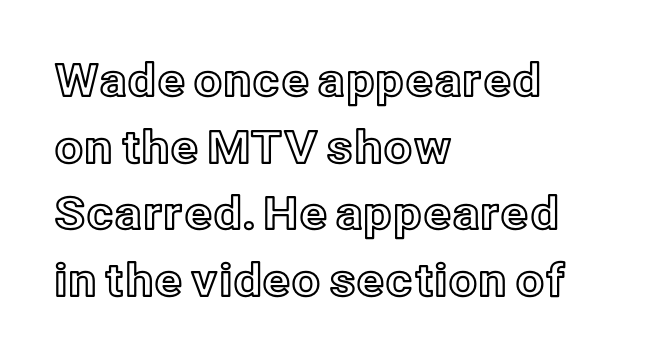
Is this a fixed-width face? No — the glyphs have proportional, varying widths. Nobody drew a line under any word here. This sample uses an upright cut, with every glyph sitting square on the baseline. Does the leading feel generous? No, just average. The type is set solid horizontally, with unmodified tracking.
